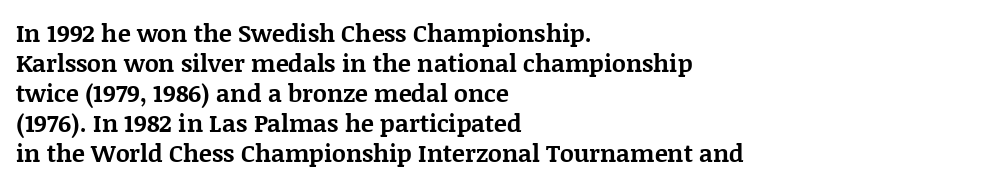
Q: Is the text bold? A: Yes.
Q: Is the text italic (slanted)? A: No, it is upright.
Q: Is the text underlined? A: No.
Q: How is the paragraph aligned? A: Left-aligned.
Q: Is the spacing between letters normal or unusually wide? A: Normal.
Q: Is the spacing between lines tight, normal or loose? A: Normal.
